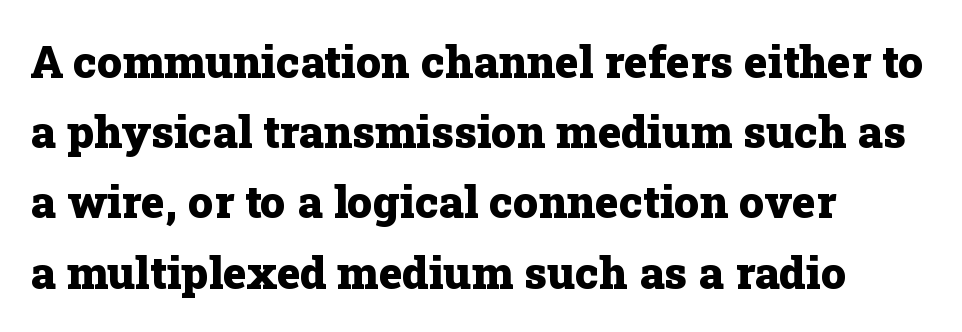
{"serif": "yes", "italic": "no", "bold": "yes", "weight": "heavy", "width": "normal", "stroke_contrast": "low", "x_height": "medium", "monospaced": "no", "underline": "no", "align": "left", "line_spacing": "normal", "line_spacing_ratio": 1.56, "letter_spacing": "normal", "letter_spacing_em": 0.0, "glyph_px": 45}
